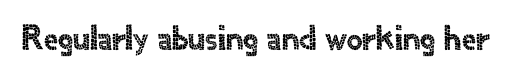
{"serif": "no", "italic": "no", "width": "normal", "x_height": "small", "monospaced": "no", "underline": "no", "letter_spacing": "normal", "letter_spacing_em": 0.0, "glyph_px": 35}
